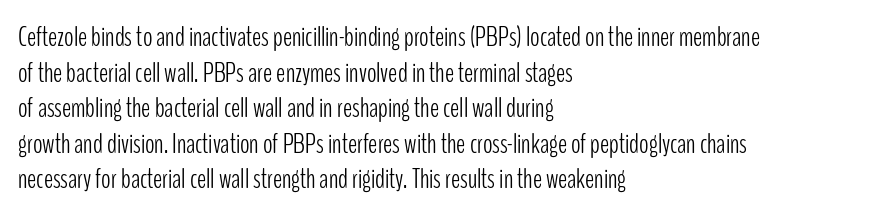
Q: Is the text bold? A: No.
Q: Is the text italic (slanted)? A: No, it is upright.
Q: Is the typeface a serif or a sans-serif typeface? A: Sans-serif.
Q: Is the text underlined? A: No.
Q: How is the paragraph aligned? A: Left-aligned.
Q: Is the spacing between letters normal or unusually wide? A: Normal.
Q: Is the spacing between lines tight, normal or loose? A: Normal.
Q: Width (condensed, normal, or wide)? A: Condensed.
Q: Stroke contrast? A: Low.
Q: x-height? A: Medium.
Q: Monospaced? A: No.
